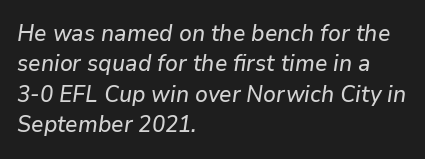
The image shows 23 px text type, italic (leaning right); set left-aligned, normal line spacing (1.32x), normal letter spacing, not underlined.
